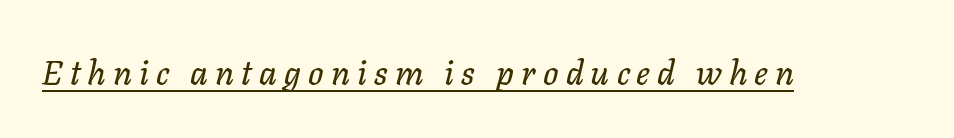
Q: Is the text italic (slanted)? A: Yes, it leans right by about 11 degrees.
Q: Is the text underlined? A: Yes.
Q: Is the spacing between letters normal or unusually wide? A: Unusually wide.
Q: Width (condensed, normal, or wide)? A: Normal.
Q: Stroke contrast? A: Low.
Q: x-height? A: Medium.
Q: Monospaced? A: No.
